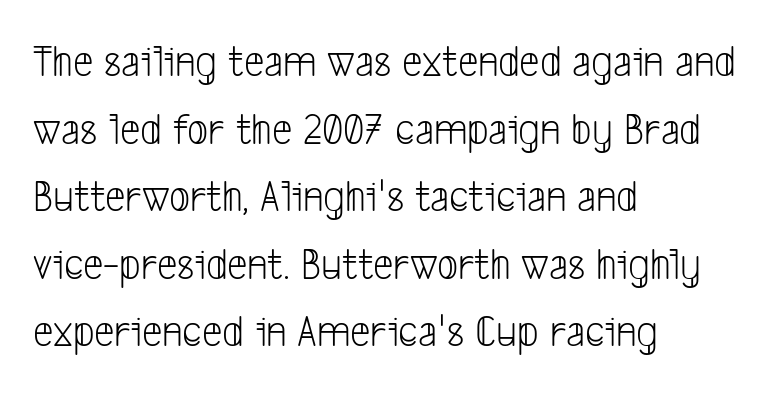
The foot of each line stays bare and open. This is not heavy type; no bold has been used. These lines sit exactly where default settings would place them. Unlike a traditional serif, this face leaves its strokes unadorned. The letterforms sit shoulder to shoulder at normal distance. Varying glyph widths throughout — classic text-font behaviour.
